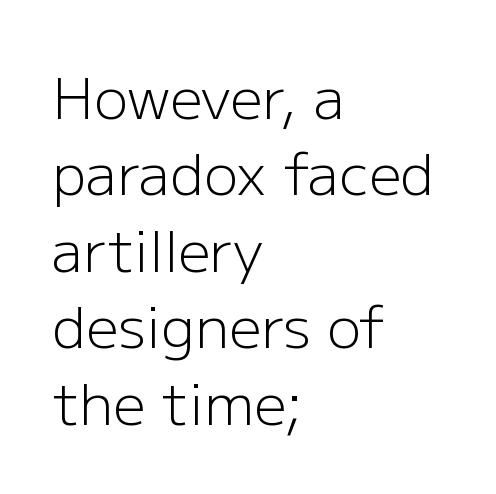
{"serif": "no", "italic": "no", "bold": "no", "weight": "light", "width": "normal", "stroke_contrast": "low", "x_height": "medium", "monospaced": "no", "underline": "no", "align": "left", "line_spacing": "normal", "line_spacing_ratio": 1.34, "letter_spacing": "normal", "letter_spacing_em": 0.0, "glyph_px": 57}
